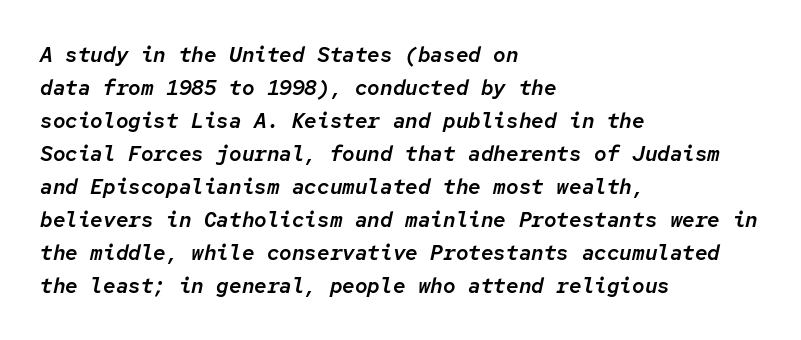
The rag falls on the right side of this text block. Type without underlining. The passage shown has conventional tracking throughout. One glance says typical: line gaps are just what's usual. Every character sits at an angle, as italics do.
